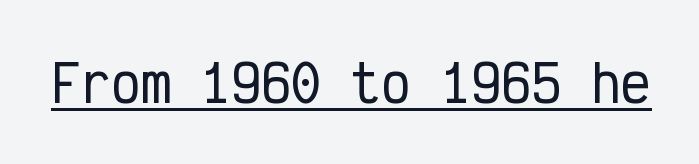
{"serif": "no", "italic": "no", "width": "condensed", "stroke_contrast": "low", "x_height": "medium", "monospaced": "yes", "underline": "yes", "letter_spacing": "normal", "letter_spacing_em": 0.0, "glyph_px": 50}
